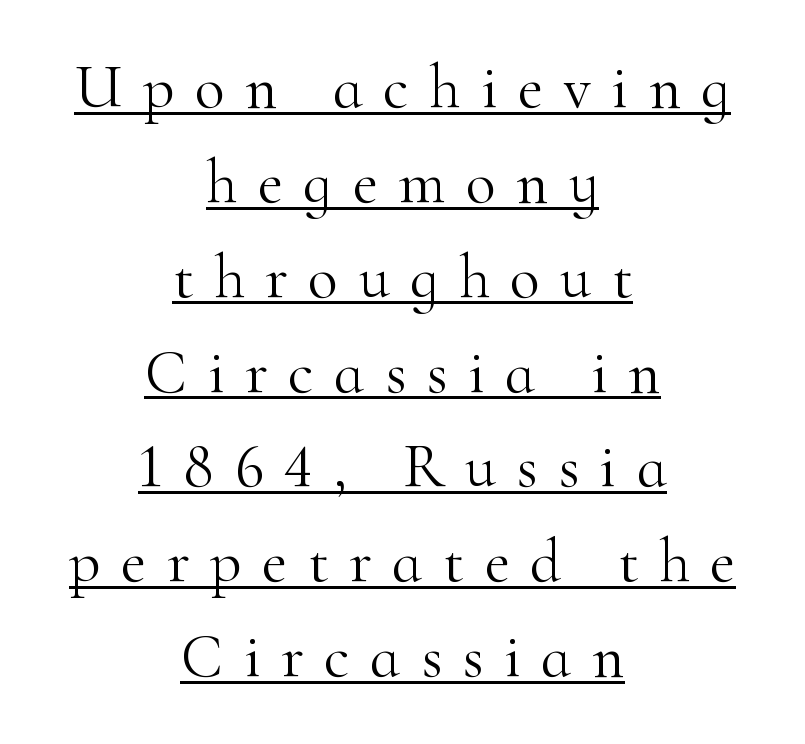
Q: Is the text bold? A: No.
Q: Is the text italic (slanted)? A: No, it is upright.
Q: Is the typeface a serif or a sans-serif typeface? A: Serif.
Q: Is the text underlined? A: Yes.
Q: How is the paragraph aligned? A: Centered.
Q: Is the spacing between letters normal or unusually wide? A: Unusually wide.
Q: Is the spacing between lines tight, normal or loose? A: Normal.
Q: Width (condensed, normal, or wide)? A: Normal.
Q: Stroke contrast? A: High.
Q: x-height? A: Small.
Q: Monospaced? A: No.
